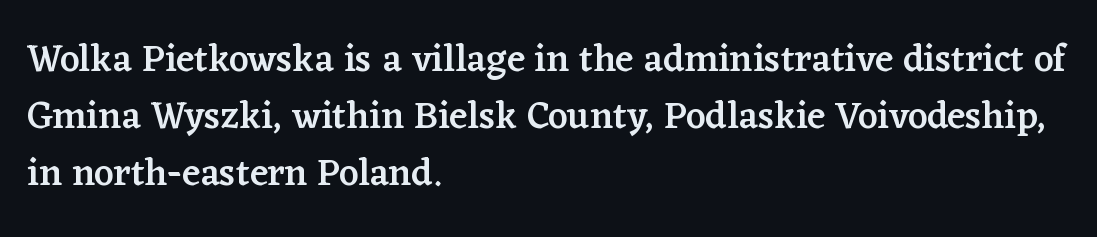
The image shows 38 px semibold serif type, upright; set left-aligned, normal line spacing (1.5x), normal letter spacing, not underlined; low stroke contrast and a medium x-height.
